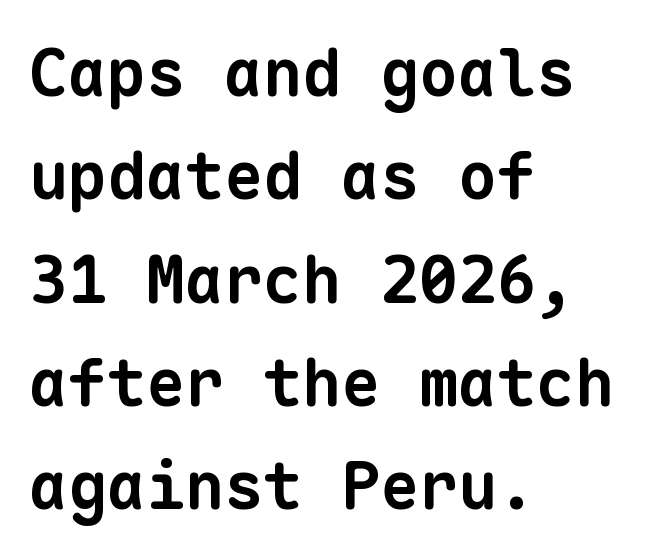
The image shows 65 px bold sans-serif type, monospaced; set left-aligned, normal line spacing (1.59x), normal letter spacing, not underlined; low stroke contrast and a medium x-height.
